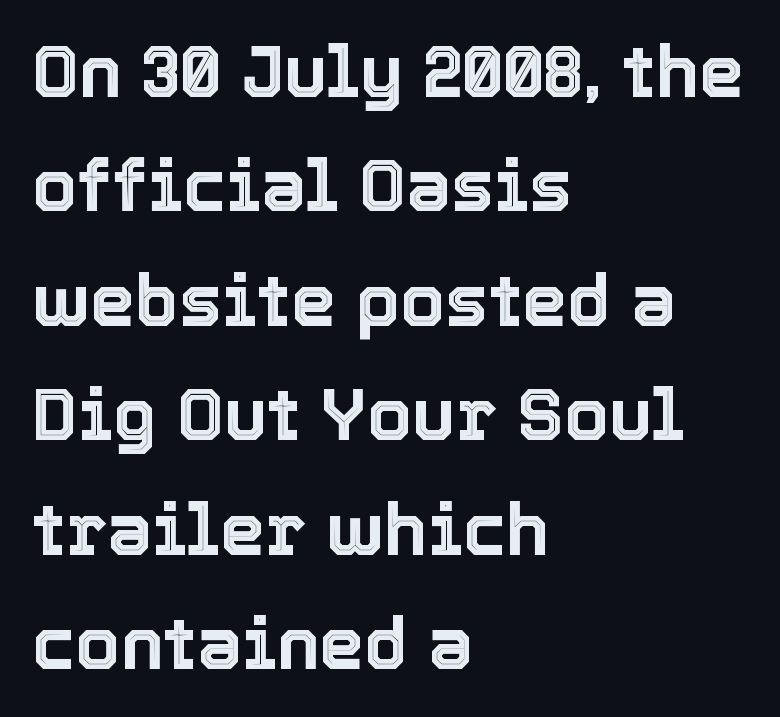
The image shows 72 px text type, upright; set left-aligned, normal line spacing (1.59x), normal letter spacing, not underlined; a medium x-height.
